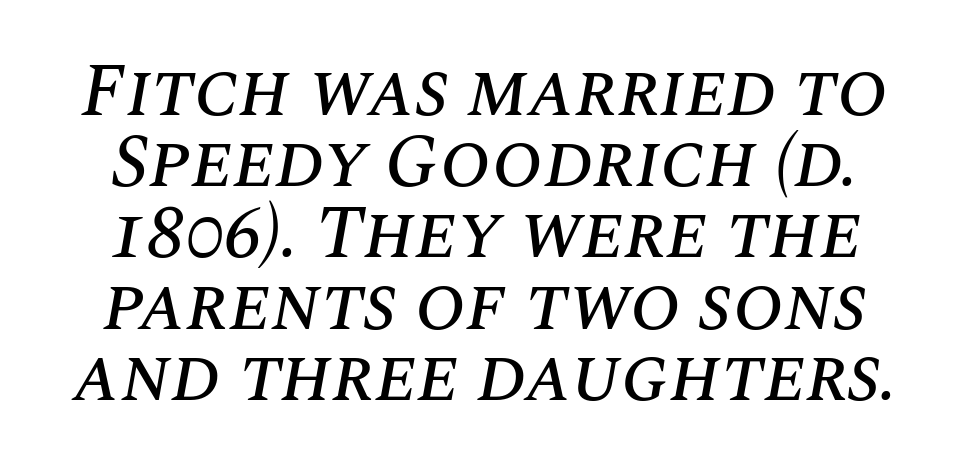
The image shows 75 px text type, italic (leaning right); set centered, tight line spacing (0.95x), normal letter spacing, not underlined; medium stroke contrast and a large x-height.
